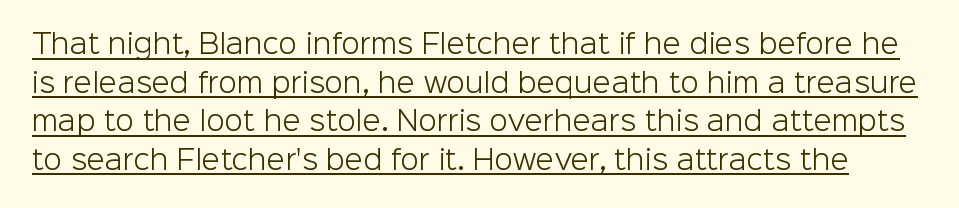
Q: Is the text bold? A: No.
Q: Is the text italic (slanted)? A: No, it is upright.
Q: Is the text underlined? A: Yes.
Q: Is the spacing between letters normal or unusually wide? A: Normal.
Q: Is the spacing between lines tight, normal or loose? A: Normal.
